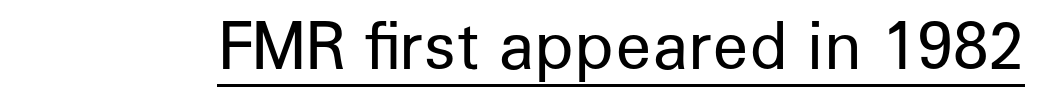
The image shows 64 px regular-weight sans-serif type, upright; set normal letter spacing, underlined; low stroke contrast and a medium x-height.
